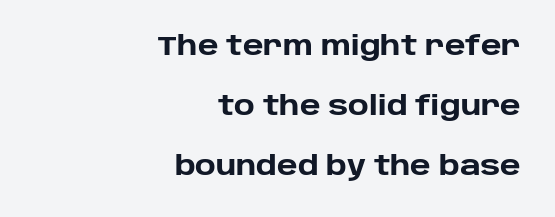
{"italic": "no", "bold": "yes", "underline": "no", "align": "right", "line_spacing": "loose", "line_spacing_ratio": 2.31, "letter_spacing": "normal", "letter_spacing_em": 0.0, "glyph_px": 26}
